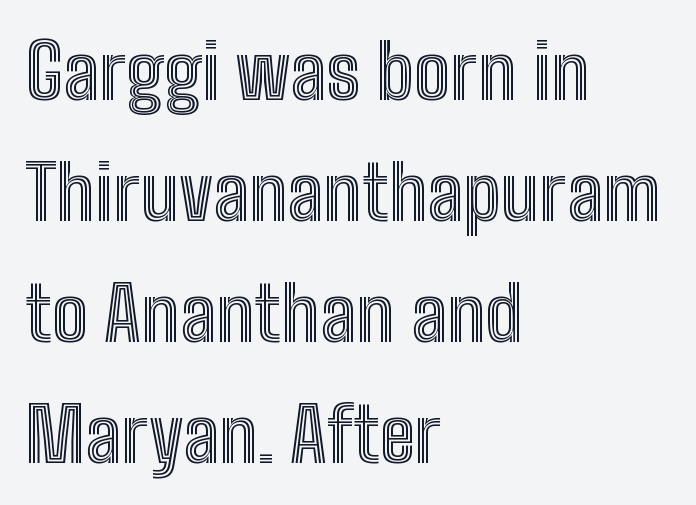
Descenders are the only things crossing below the line. Designer's note — italics off, roman on. These lines keep a tight, regular rhythm from letter to letter. All the whitespace from short lines collects on the right. The line-height multiplier appears to be the usual default.
